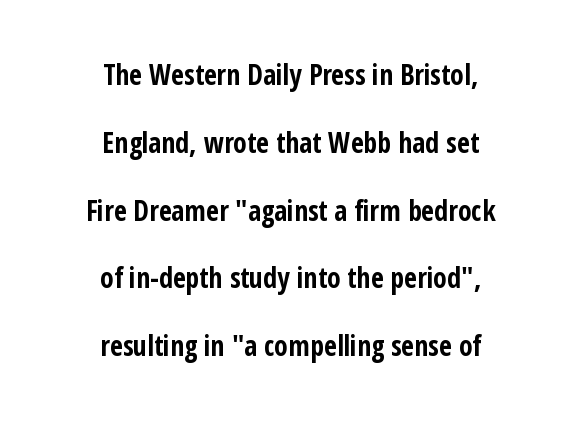
{"serif": "no", "italic": "no", "bold": "yes", "weight": "bold", "width": "condensed", "stroke_contrast": "low", "x_height": "medium", "monospaced": "no", "underline": "no", "align": "center", "line_spacing": "loose", "line_spacing_ratio": 2.42, "letter_spacing": "normal", "letter_spacing_em": 0.0, "glyph_px": 28}
